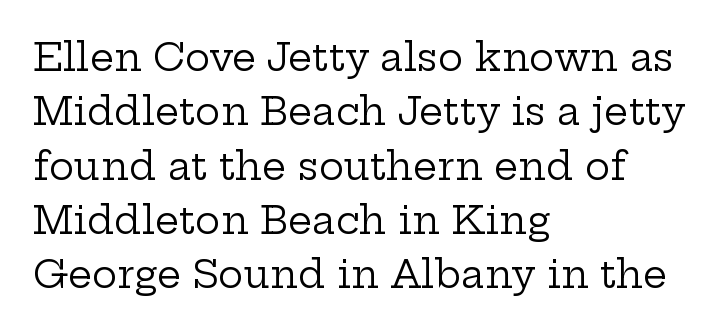
Underlining? Definitely not there. The font family rendered here belongs to the serif group. Each letter keeps its own natural width here, so spacing adapts to shape. Is there any slant? The stems are plumb. Left-aligned paragraph, ragged on the right.
